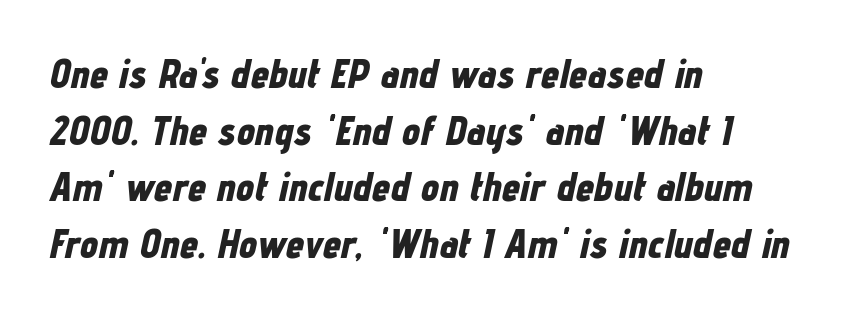
Q: Is the text bold? A: Yes.
Q: Is the text italic (slanted)? A: Yes, it leans right by about 12 degrees.
Q: Is the text underlined? A: No.
Q: How is the paragraph aligned? A: Left-aligned.
Q: Is the spacing between letters normal or unusually wide? A: Normal.
Q: Is the spacing between lines tight, normal or loose? A: Normal.
Q: Width (condensed, normal, or wide)? A: Condensed.
Q: Stroke contrast? A: Low.
Q: x-height? A: Medium.
Q: Monospaced? A: No.
